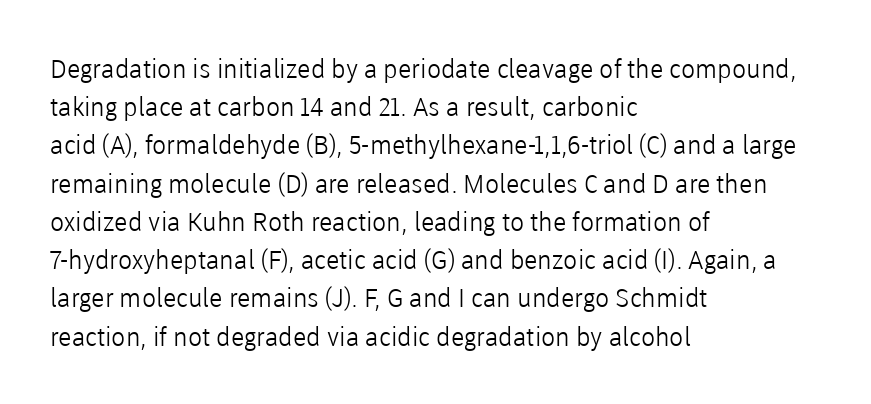
The vertical gap from one line to the next is medium. Quick note: underline off. The characters are drawn with everyday or finer stroke widths. A typesetter would mark this as roman, not italic. Caption: multi-line text, flush left, ragged right.
